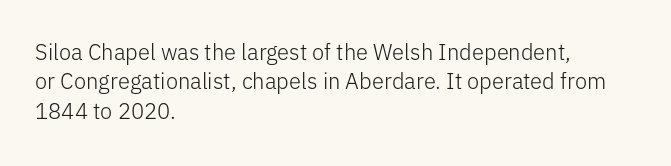
{"italic": "no", "bold": "no", "underline": "no", "align": "left", "line_spacing": "normal", "line_spacing_ratio": 1.34, "letter_spacing": "normal", "letter_spacing_em": 0.0, "glyph_px": 22}
